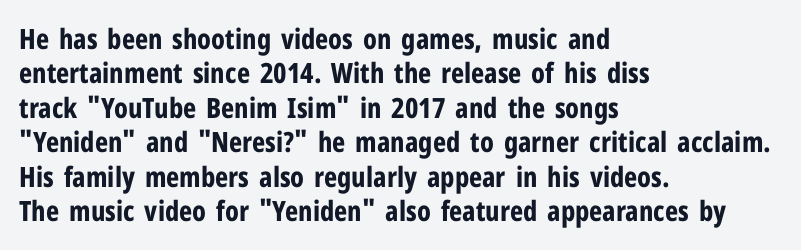
No extra tracking has been applied to these lines. This rendering features lettering with no underline. The typesetter chose a ragged-right arrangement here. Spacing verdict: proportional, widths tailored to each character.
